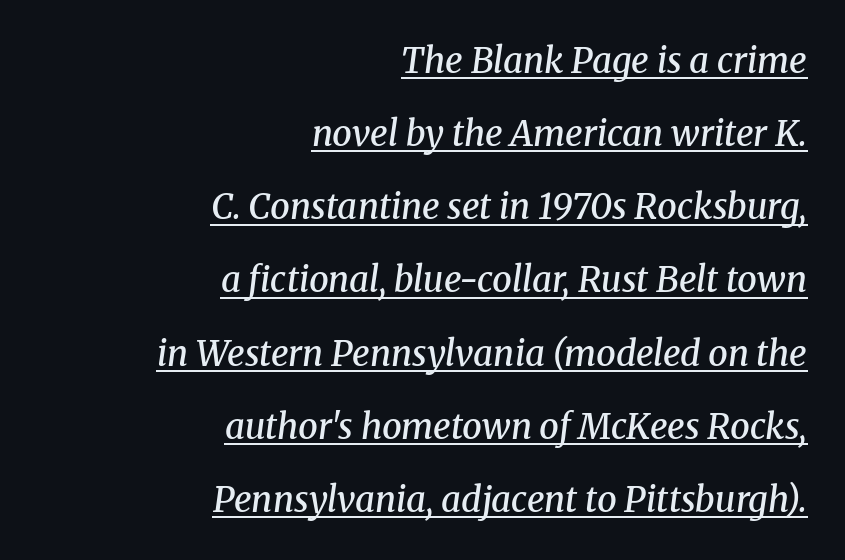
Q: Is the text bold? A: Semi-bold.
Q: Is the text italic (slanted)? A: Yes, it leans right by about 8 degrees.
Q: Is the typeface a serif or a sans-serif typeface? A: Serif.
Q: Is the text underlined? A: Yes.
Q: How is the paragraph aligned? A: Right-aligned.
Q: Is the spacing between letters normal or unusually wide? A: Normal.
Q: Is the spacing between lines tight, normal or loose? A: Loose.
Q: Width (condensed, normal, or wide)? A: Normal.
Q: Stroke contrast? A: Medium.
Q: x-height? A: Medium.
Q: Monospaced? A: No.
